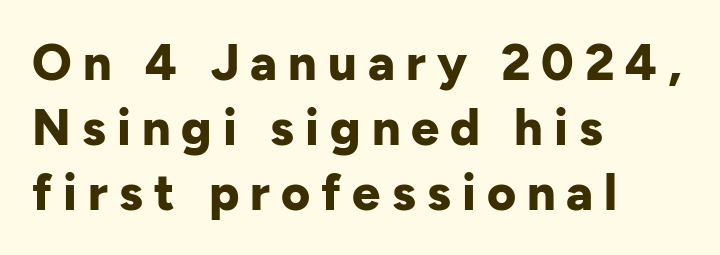
Notice how the stems are strictly vertical — no italics here. Underline: absent. A classic flush-left, rag-right setting is used for this passage. The typeface chosen for these lines omits serifs. Characters follow at a spacing far wider than the type designer built in. These lines are rendered in a variable-pitch font.
